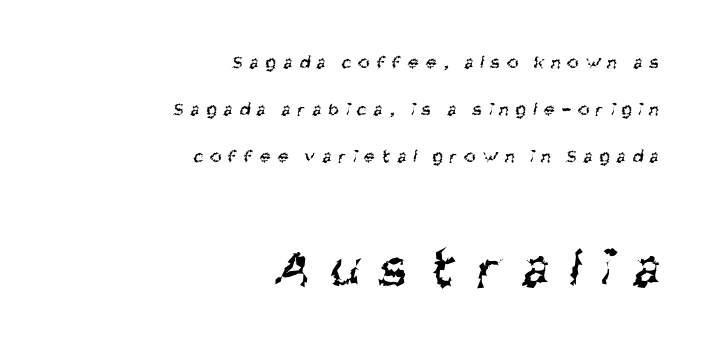
{"serif": "no", "bold": "no", "weight": "regular", "width": "condensed", "stroke_contrast": "medium", "x_height": "large", "monospaced": "no", "underline": "no", "align": "right", "line_spacing": "loose", "line_spacing_ratio": 2.48, "letter_spacing": "wide", "letter_spacing_em": 0.38, "larger_block": "second", "size_ratio": 3.0, "glyph_px": 57}
